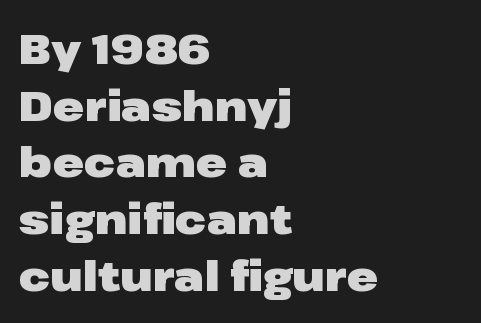
Q: Is the text bold? A: Yes.
Q: Is the text italic (slanted)? A: No, it is upright.
Q: Is the typeface a serif or a sans-serif typeface? A: Sans-serif.
Q: Is the text underlined? A: No.
Q: How is the paragraph aligned? A: Left-aligned.
Q: Is the spacing between letters normal or unusually wide? A: Normal.
Q: Is the spacing between lines tight, normal or loose? A: Normal.
Q: Width (condensed, normal, or wide)? A: Wide.
Q: Stroke contrast? A: Low.
Q: x-height? A: Medium.
Q: Monospaced? A: No.
